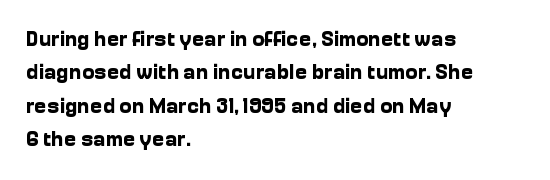
Q: Is the text bold? A: Yes.
Q: Is the text italic (slanted)? A: No, it is upright.
Q: Is the text underlined? A: No.
Q: How is the paragraph aligned? A: Left-aligned.
Q: Is the spacing between letters normal or unusually wide? A: Normal.
Q: Is the spacing between lines tight, normal or loose? A: Normal.
